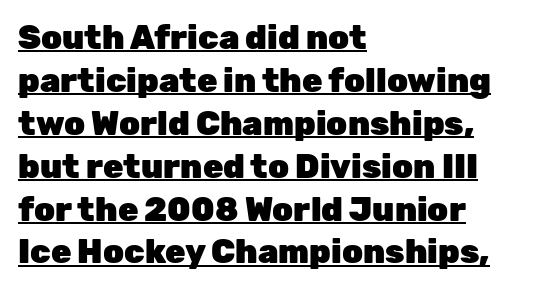
{"serif": "no", "italic": "no", "bold": "yes", "weight": "heavy", "width": "normal", "stroke_contrast": "low", "x_height": "medium", "monospaced": "no", "underline": "yes", "align": "left", "line_spacing": "normal", "line_spacing_ratio": 1.3, "letter_spacing": "normal", "letter_spacing_em": 0.0, "glyph_px": 33}
